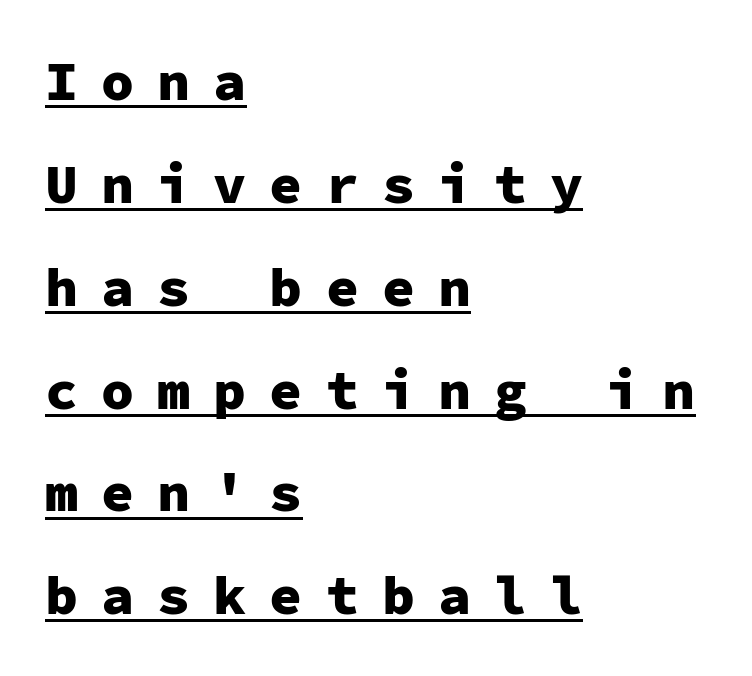
Q: Is the text bold? A: Yes.
Q: Is the text italic (slanted)? A: No, it is upright.
Q: Is the typeface a serif or a sans-serif typeface? A: Sans-serif.
Q: Is the text underlined? A: Yes.
Q: How is the paragraph aligned? A: Left-aligned.
Q: Is the spacing between letters normal or unusually wide? A: Unusually wide.
Q: Width (condensed, normal, or wide)? A: Normal.
Q: Stroke contrast? A: Low.
Q: x-height? A: Medium.
Q: Monospaced? A: Yes.
